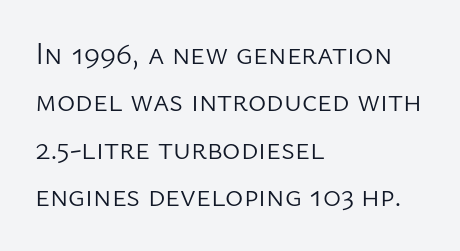
The image shows 31 px light sans-serif type, upright; set left-aligned, normal line spacing (1.53x), normal letter spacing, not underlined; low stroke contrast and a medium x-height.
